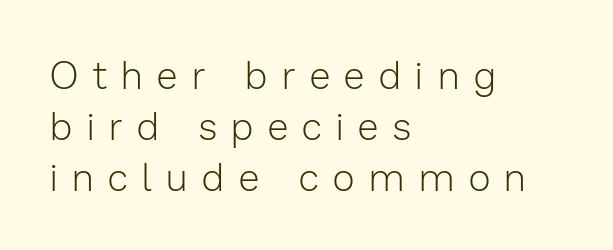
Typeset ragged right — the left edge is the straight one. Serifs: no, the terminals of the letterforms are clean. Letters rest on an invisible, unmarked baseline. If you measured baseline to baseline, you'd find a middling distance.
